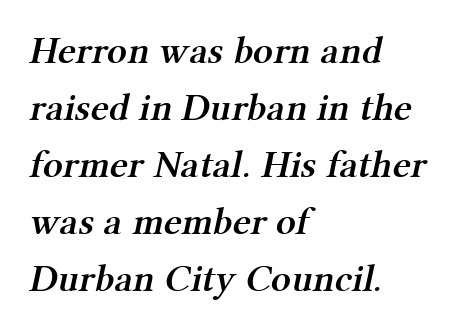
The rendering anchors every line to the left-hand side. I'd call this a serif setting — the letters wear small feet. Students, observe: this is what conventionally led text looks like. Think of a printed novel: that variable character pitch is what you see here.
